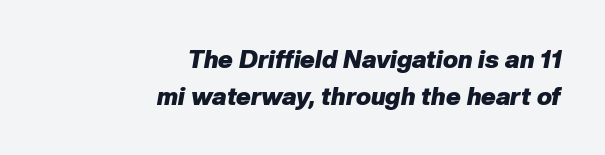
{"italic": "yes", "lean": "right", "slant_degrees": 10, "bold": "yes", "underline": "no", "align": "right", "line_spacing": "normal", "line_spacing_ratio": 1.47, "letter_spacing": "normal", "letter_spacing_em": 0.0, "glyph_px": 25}
